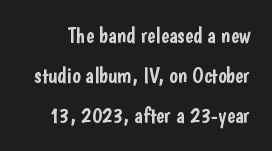
Q: Is the text italic (slanted)? A: No, it is upright.
Q: Is the text underlined? A: No.
Q: Is the spacing between letters normal or unusually wide? A: Normal.
